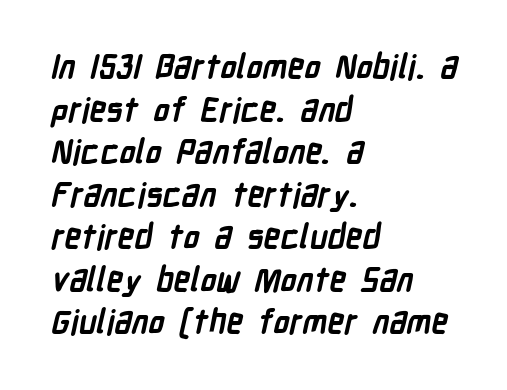
Q: Is the text bold? A: Yes.
Q: Is the typeface a serif or a sans-serif typeface? A: Sans-serif.
Q: Is the text underlined? A: No.
Q: How is the paragraph aligned? A: Left-aligned.
Q: Is the spacing between letters normal or unusually wide? A: Normal.
Q: Is the spacing between lines tight, normal or loose? A: Normal.
Q: Width (condensed, normal, or wide)? A: Condensed.
Q: Stroke contrast? A: Low.
Q: x-height? A: Medium.
Q: Monospaced? A: No.
